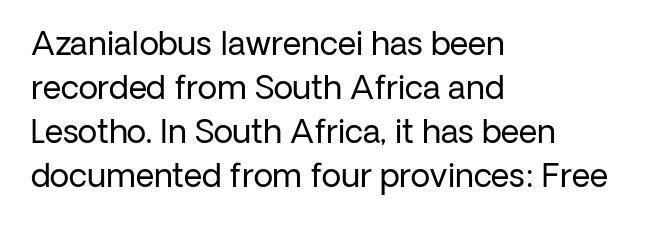
{"serif": "no", "italic": "no", "bold": "no", "weight": "regular", "width": "normal", "stroke_contrast": "low", "x_height": "medium", "monospaced": "no", "underline": "no", "align": "left", "line_spacing": "normal", "line_spacing_ratio": 1.38, "letter_spacing": "normal", "letter_spacing_em": 0.0, "glyph_px": 32}
